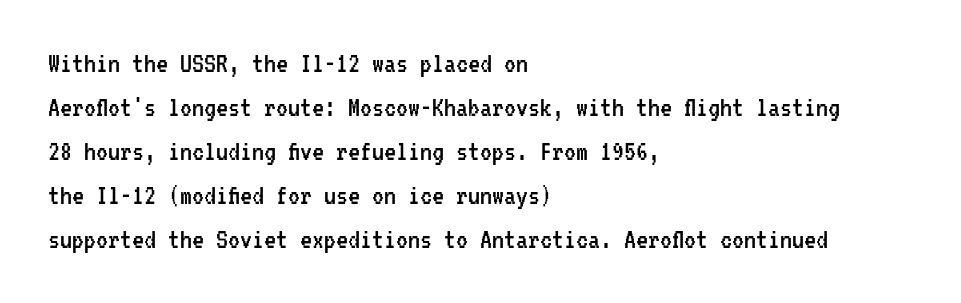
Q: Is the text bold? A: No.
Q: Is the text italic (slanted)? A: No, it is upright.
Q: Is the typeface a serif or a sans-serif typeface? A: Sans-serif.
Q: Is the text underlined? A: No.
Q: How is the paragraph aligned? A: Left-aligned.
Q: Is the spacing between letters normal or unusually wide? A: Normal.
Q: Is the spacing between lines tight, normal or loose? A: Normal.
Q: Width (condensed, normal, or wide)? A: Condensed.
Q: Stroke contrast? A: Low.
Q: x-height? A: Medium.
Q: Monospaced? A: Yes.
